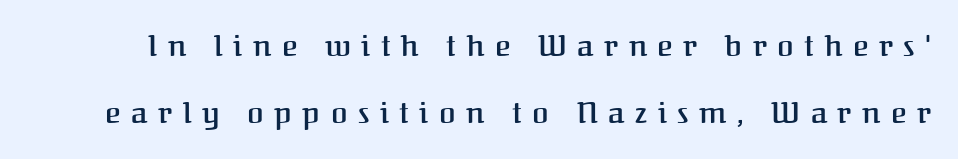
Q: Is the text bold? A: Semi-bold.
Q: Is the text italic (slanted)? A: No, it is upright.
Q: Is the typeface a serif or a sans-serif typeface? A: Serif.
Q: Is the text underlined? A: No.
Q: Is the spacing between letters normal or unusually wide? A: Unusually wide.
Q: Is the spacing between lines tight, normal or loose? A: Loose.
Q: Width (condensed, normal, or wide)? A: Normal.
Q: Stroke contrast? A: Medium.
Q: x-height? A: Medium.
Q: Monospaced? A: No.
